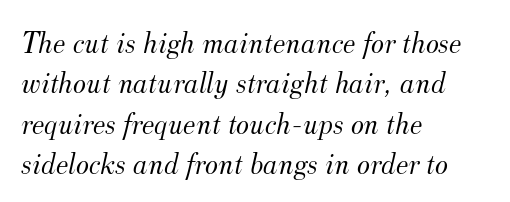
You can tell from the footed stems that serif type was used. How would I describe the line gaps? Plain and ordinary. Looks like regular typesetting: each glyph gets only the width it needs. The words here are not underlined.
